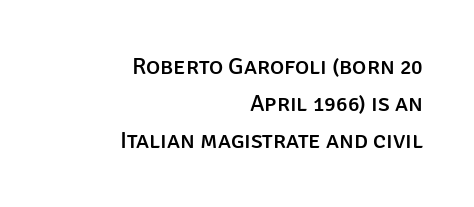
Anything drawn beneath the words? Only blank space. The paragraph has a hard right edge and a soft left edge. How are the letters spaced? Ordinarily, with no added tracking. Honestly, the row spacing looks completely unremarkable. Posture: upright roman.
